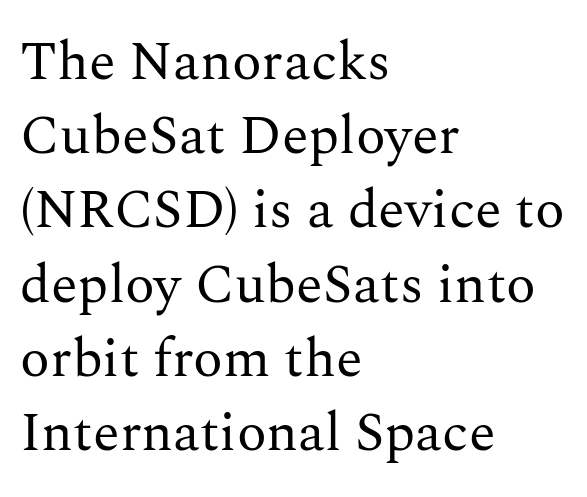
Q: Is the text bold? A: No.
Q: Is the text italic (slanted)? A: No, it is upright.
Q: Is the typeface a serif or a sans-serif typeface? A: Serif.
Q: Is the text underlined? A: No.
Q: How is the paragraph aligned? A: Left-aligned.
Q: Is the spacing between letters normal or unusually wide? A: Normal.
Q: Is the spacing between lines tight, normal or loose? A: Normal.
Q: Width (condensed, normal, or wide)? A: Normal.
Q: Stroke contrast? A: Medium.
Q: x-height? A: Medium.
Q: Monospaced? A: No.
